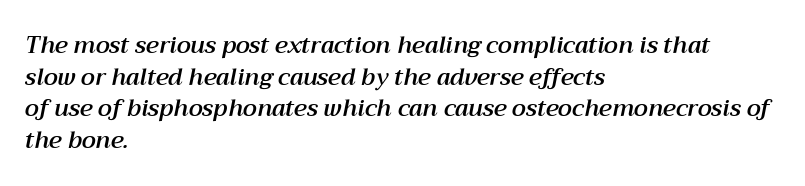
These lines keep a tight, regular rhythm from letter to letter. The lines are quadded left. Clear beneath every line of the passage. A typesetter would call this leading conventional body-copy spacing.
